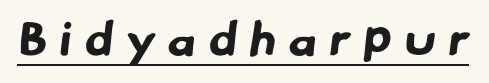
The image shows 48 px bold sans-serif type; set unusually wide letter spacing (+0.27 em), underlined; low stroke contrast and a small x-height.
